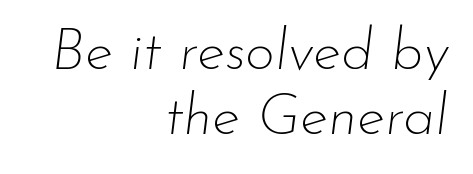
Beneath every word, the page is bare. The font is comparable to plain body text, perhaps lighter. This sample uses plain, unmodified letter spacing. The lines are quadded right.
